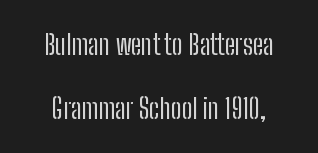
Is the letter spacing exaggerated? No — it looks like the ordinary default. Italic? Not at all — the glyphs are vertical. The rendering uses a large line-height, opening up the rows. Bare-footed words on every line. Caption: face not bold, strokes unweighted.
